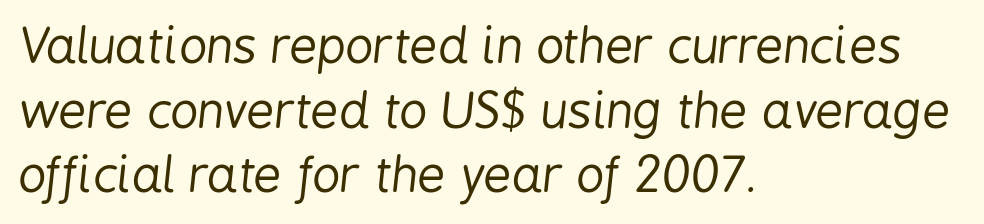
Q: Is the text bold? A: No.
Q: Is the text italic (slanted)? A: Yes, it leans right by about 6 degrees.
Q: Is the text underlined? A: No.
Q: How is the paragraph aligned? A: Left-aligned.
Q: Is the spacing between letters normal or unusually wide? A: Normal.
Q: Is the spacing between lines tight, normal or loose? A: Normal.
Q: Width (condensed, normal, or wide)? A: Condensed.
Q: Stroke contrast? A: Low.
Q: x-height? A: Medium.
Q: Monospaced? A: No.
